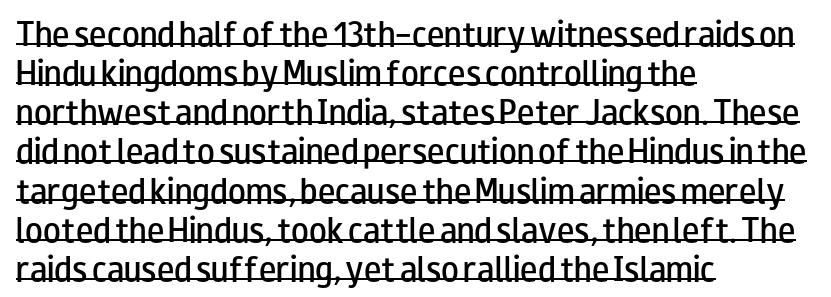
Q: Is the text bold? A: Semi-bold.
Q: Is the text italic (slanted)? A: No, it is upright.
Q: Is the typeface a serif or a sans-serif typeface? A: Sans-serif.
Q: Is the text underlined? A: Yes.
Q: How is the paragraph aligned? A: Left-aligned.
Q: Is the spacing between letters normal or unusually wide? A: Normal.
Q: Is the spacing between lines tight, normal or loose? A: Normal.
Q: Width (condensed, normal, or wide)? A: Wide.
Q: Stroke contrast? A: Low.
Q: x-height? A: Small.
Q: Monospaced? A: No.
